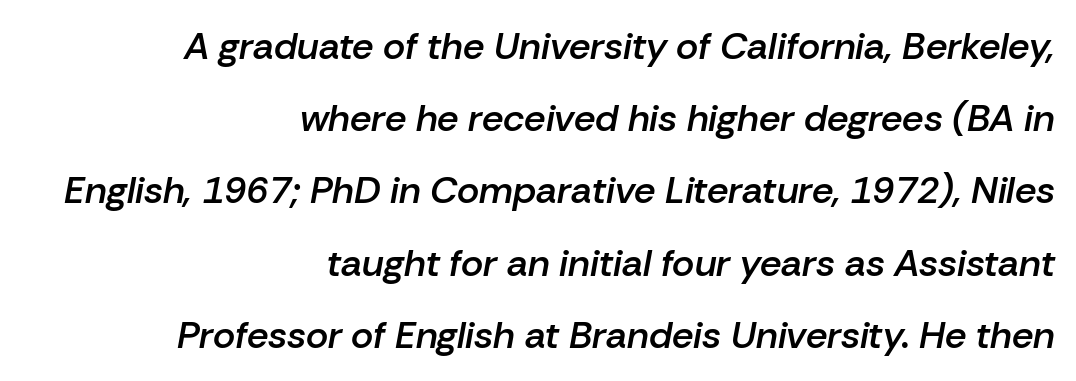
The letterforms sit shoulder to shoulder at normal distance. The zone under the glyphs is completely vacant. Every letter is mildly thick-stroked: semibold rather than bold. Looks like regular typesetting: each glyph gets only the width it needs.
